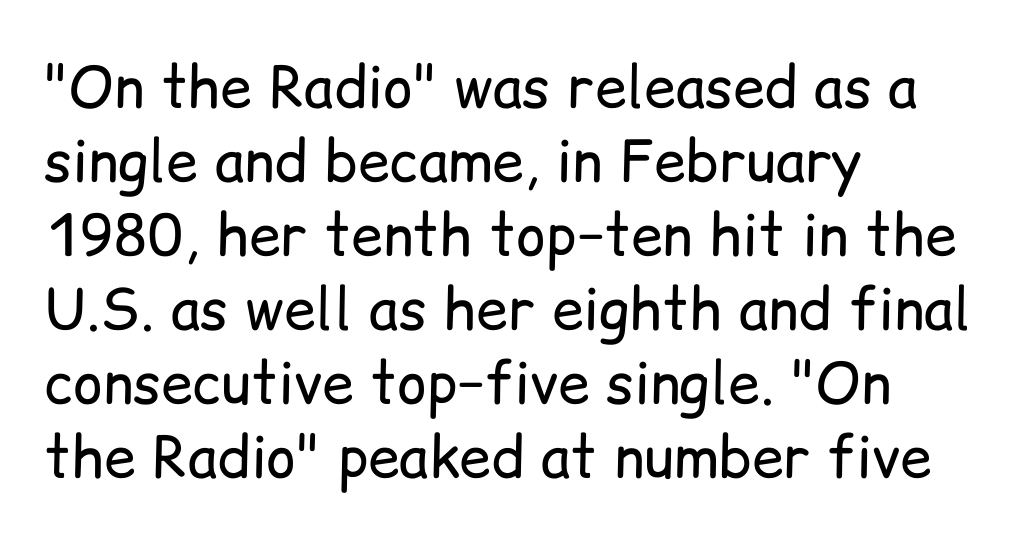
The image shows 57 px regular-weight sans-serif type, upright; set left-aligned, normal line spacing (1.3x), normal letter spacing, not underlined; low stroke contrast and a medium x-height.
